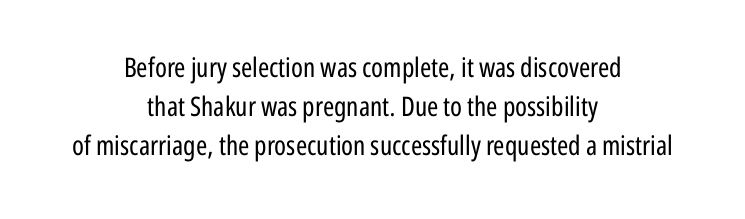
The image shows 27 px text type, upright; set centered, normal line spacing (1.44x), normal letter spacing, not underlined.
